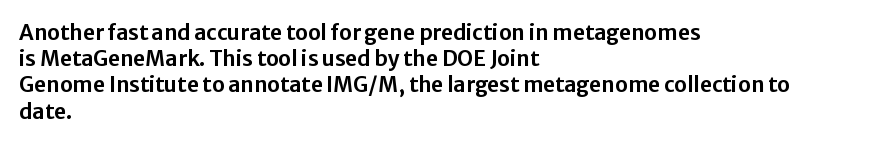
Q: Is the text italic (slanted)? A: No, it is upright.
Q: Is the text underlined? A: No.
Q: How is the paragraph aligned? A: Left-aligned.
Q: Is the spacing between letters normal or unusually wide? A: Normal.
Q: Is the spacing between lines tight, normal or loose? A: Normal.
